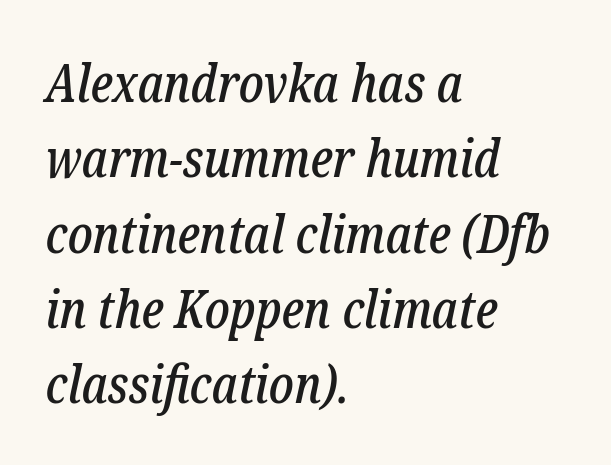
{"serif": "yes", "italic": "yes", "lean": "right", "slant_degrees": 12, "width": "condensed", "stroke_contrast": "low", "x_height": "medium", "monospaced": "no", "underline": "no", "align": "left", "line_spacing": "normal", "line_spacing_ratio": 1.42, "letter_spacing": "normal", "letter_spacing_em": 0.0, "glyph_px": 53}
